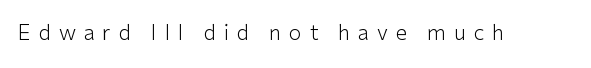
Look at the tracking — it's clearly loosened, letters drifting apart. Unlike italic type, these characters show no tilt at all. A quiet, ordinary-to-light weight characterises the typeface. This rendering features lettering with no underline.
